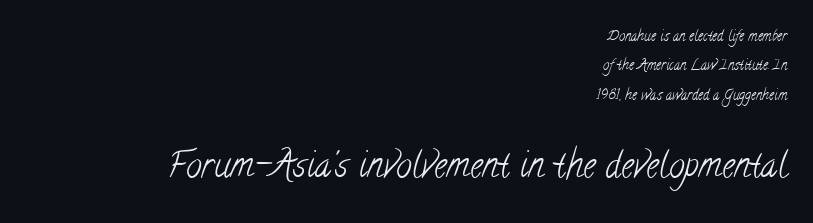
The passage shown is typed in a proportional face where columns would drift. Letter spacing: default. Descender tails drop into unmarked territory. The paragraph has a hard right edge and a soft left edge. Is the stroke heavy? The answer is a plain regular-or-lighter. Scale increases going downward across the two blocks.
